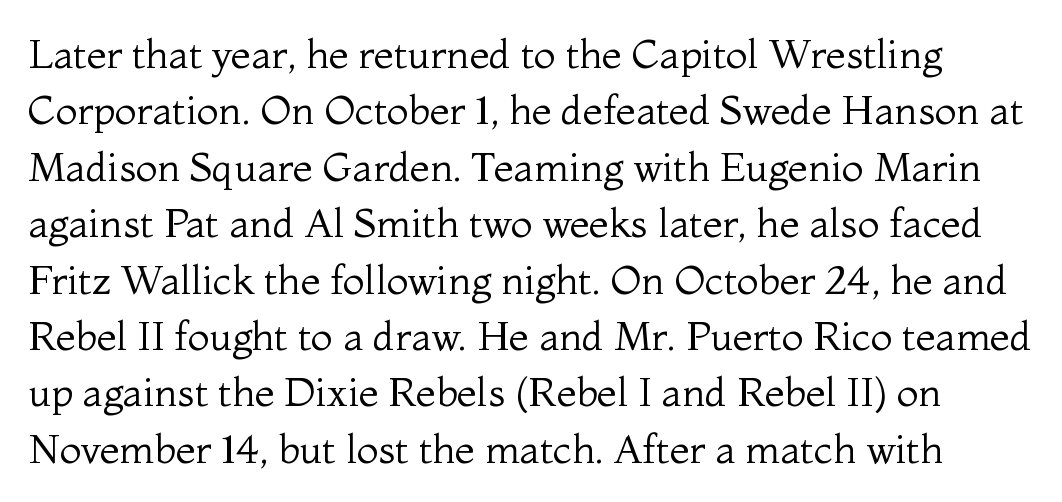
{"serif": "yes", "italic": "no", "bold": "no", "weight": "regular", "width": "normal", "stroke_contrast": "medium", "x_height": "medium", "monospaced": "no", "underline": "no", "line_spacing": "normal", "line_spacing_ratio": 1.41, "letter_spacing": "normal", "letter_spacing_em": 0.0, "glyph_px": 40}
